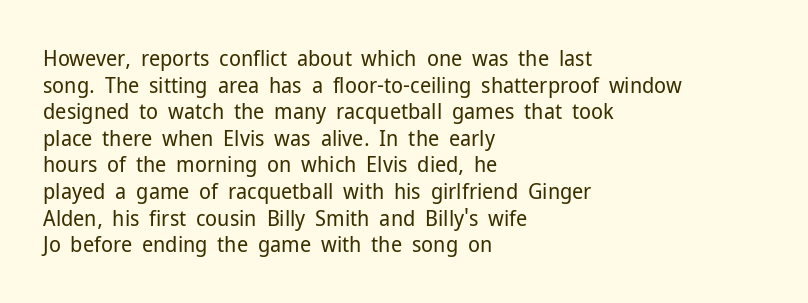
{"italic": "no", "bold": "no", "underline": "no", "align": "left", "line_spacing_ratio": 1.21, "letter_spacing": "normal", "letter_spacing_em": 0.0, "glyph_px": 22}
